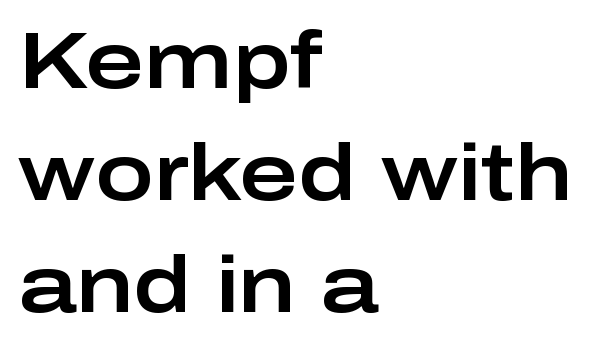
Q: Is the text italic (slanted)? A: No, it is upright.
Q: Is the typeface a serif or a sans-serif typeface? A: Sans-serif.
Q: Is the text underlined? A: No.
Q: How is the paragraph aligned? A: Left-aligned.
Q: Is the spacing between letters normal or unusually wide? A: Normal.
Q: Is the spacing between lines tight, normal or loose? A: Normal.
Q: Width (condensed, normal, or wide)? A: Wide.
Q: Stroke contrast? A: Low.
Q: x-height? A: Medium.
Q: Monospaced? A: No.
